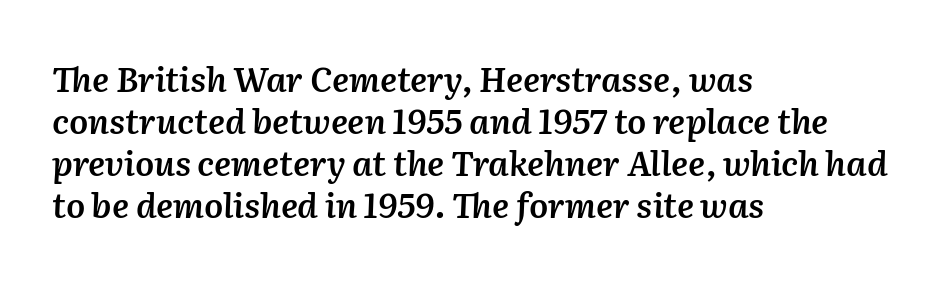
The image shows 34 px semibold type, italic (leaning right); set left-aligned, line spacing 1.24x, normal letter spacing, not underlined; medium stroke contrast and a medium x-height.
